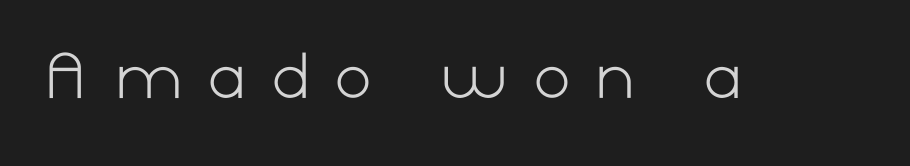
The image shows 59 px light sans-serif type, upright; set unusually wide letter spacing (+0.43 em), not underlined; low stroke contrast and a medium x-height.
